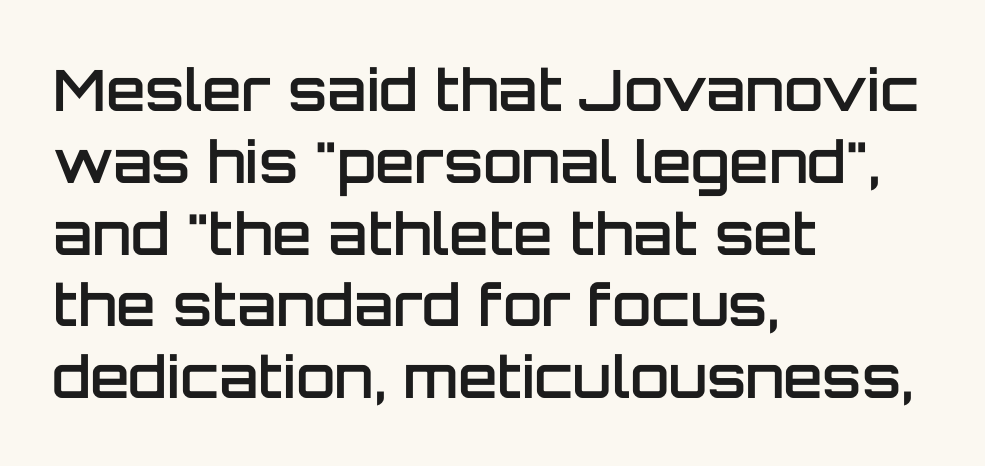
The setting favours the left margin, as ordinary paragraphs usually do. A semibold gives these letters moderate extra thickness, short of bold. Typographically, this falls in the sans-serif category. This is roman type, the default non-slanted kind.
